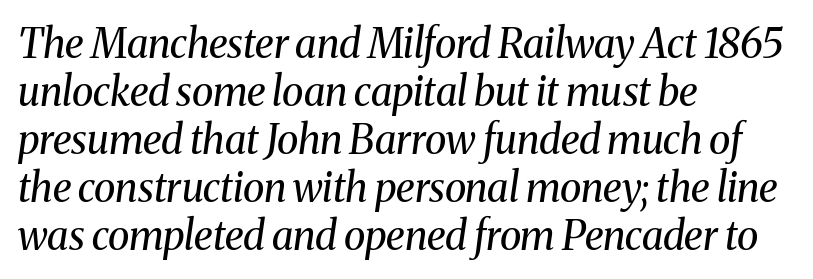
{"serif": "yes", "italic": "yes", "lean": "right", "slant_degrees": 8, "bold": "no", "weight": "regular", "width": "normal", "stroke_contrast": "medium", "x_height": "medium", "monospaced": "no", "underline": "no", "align": "left", "line_spacing_ratio": 1.2, "letter_spacing": "normal", "letter_spacing_em": 0.0, "glyph_px": 40}
